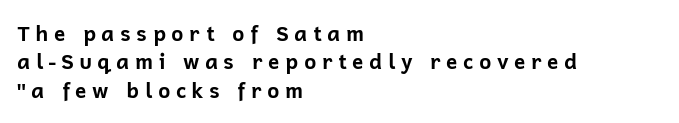
The string is rendered with underlining switched off. Whoever set this chose a conventional vertical rhythm. Does the lettering tilt? It doesn't — this is upright. These lines are set flush left with a ragged right edge. A full-strength bold gives these letters their thick strokes.
